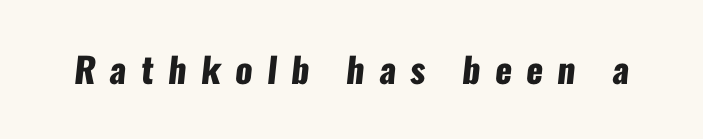
This is sans-serif lettering, the kind often seen on screens and signage. Compared with an ordinary text face, these strokes are far heavier — a full bold. This rendering features lettering with no underline. The passage shown has open, widely tracked lettering throughout. Do the characters align in a grid? No, the font is proportional.
